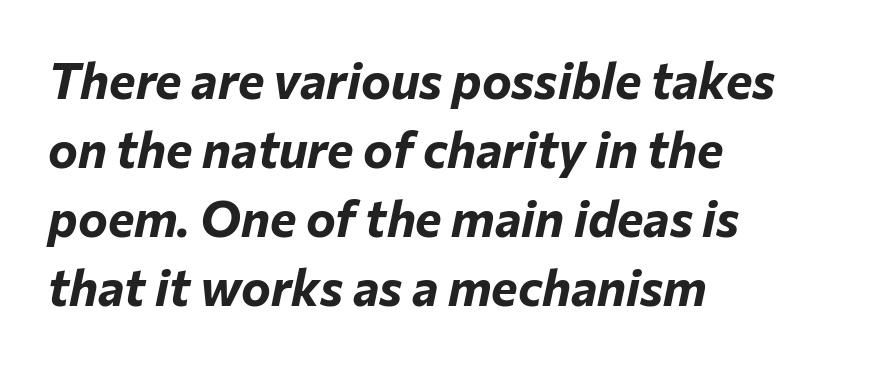
The image shows 50 px bold type, italic (leaning right); set left-aligned, normal line spacing (1.38x), normal letter spacing, not underlined; low stroke contrast and a medium x-height.
